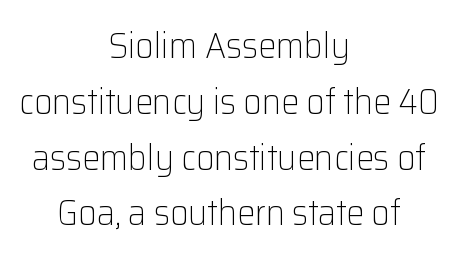
{"serif": "no", "italic": "no", "bold": "no", "weight": "light", "width": "normal", "stroke_contrast": "low", "x_height": "medium", "monospaced": "no", "underline": "no", "align": "center", "line_spacing": "normal", "line_spacing_ratio": 1.55, "letter_spacing": "normal", "letter_spacing_em": 0.0, "glyph_px": 36}
